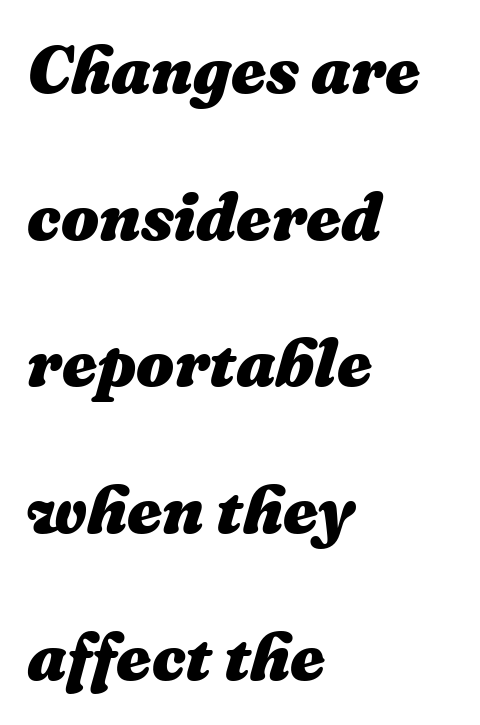
The letters sit at their default tracking, neither squeezed nor spread. Does the leading feel generous? Absolutely, it's lavish. Proportional: the letters do not fall into vertical columns. These lines stack with their left ends in a neat column. Plenty of ink on the page — the face is bold. Only glyphs here, with clear space below each row.
